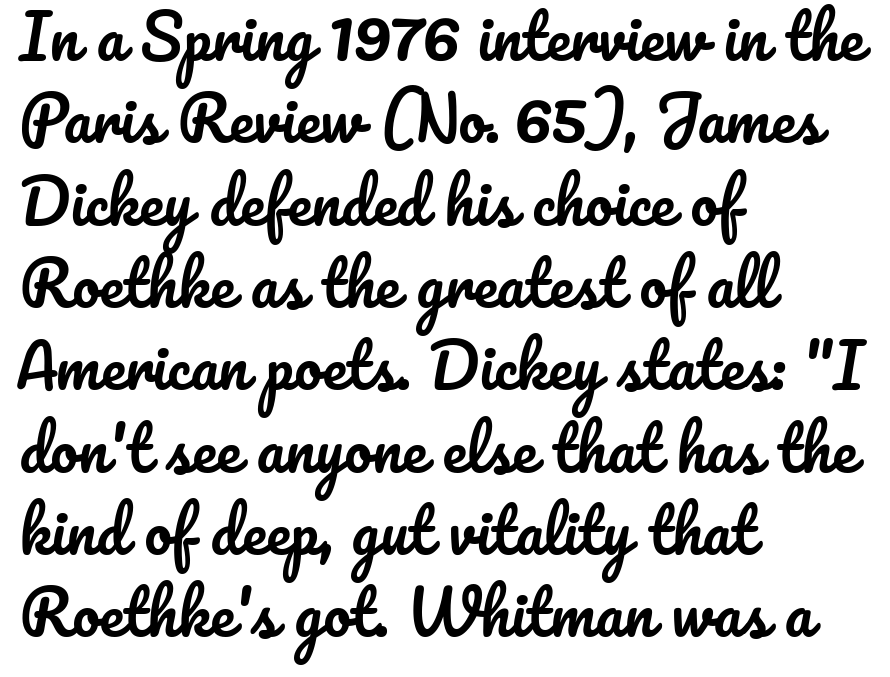
{"width": "normal", "stroke_contrast": "low", "x_height": "small", "monospaced": "no", "underline": "no", "align": "left", "line_spacing": "normal", "line_spacing_ratio": 1.35, "letter_spacing": "normal", "letter_spacing_em": 0.0, "glyph_px": 61}
